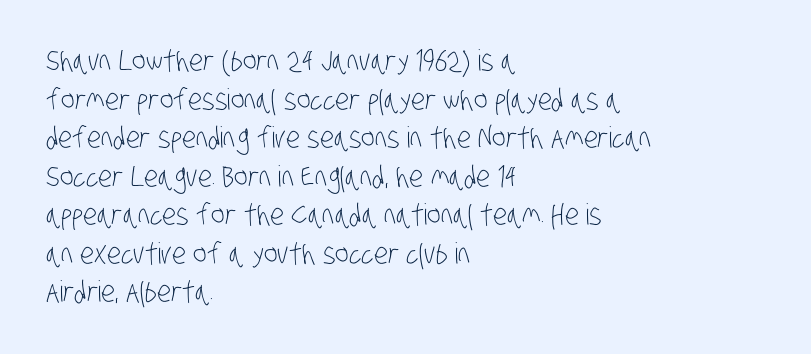
Q: Is the text bold? A: No.
Q: Is the typeface a serif or a sans-serif typeface? A: Sans-serif.
Q: Is the text underlined? A: No.
Q: How is the paragraph aligned? A: Left-aligned.
Q: Is the spacing between letters normal or unusually wide? A: Normal.
Q: Is the spacing between lines tight, normal or loose? A: Normal.
Q: Width (condensed, normal, or wide)? A: Condensed.
Q: Stroke contrast? A: Low.
Q: x-height? A: Large.
Q: Monospaced? A: No.
